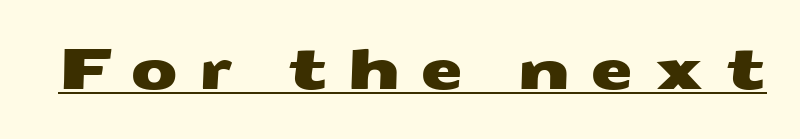
Q: Is the typeface a serif or a sans-serif typeface? A: Sans-serif.
Q: Is the text underlined? A: Yes.
Q: Is the spacing between letters normal or unusually wide? A: Unusually wide.
Q: Width (condensed, normal, or wide)? A: Wide.
Q: Stroke contrast? A: Medium.
Q: x-height? A: Medium.
Q: Monospaced? A: No.
